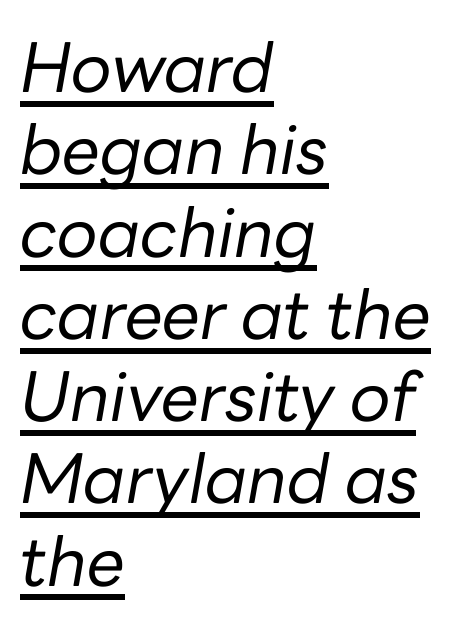
{"italic": "yes", "lean": "right", "slant_degrees": 10, "bold": "no", "weight": "regular", "width": "normal", "stroke_contrast": "low", "x_height": "medium", "monospaced": "no", "underline": "yes", "align": "left", "line_spacing_ratio": 1.21, "letter_spacing": "normal", "letter_spacing_em": 0.0, "glyph_px": 68}
